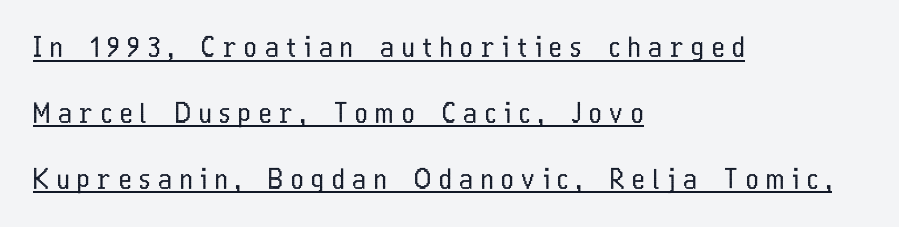
Q: Is the text bold? A: No.
Q: Is the text italic (slanted)? A: No, it is upright.
Q: Is the text underlined? A: Yes.
Q: How is the paragraph aligned? A: Left-aligned.
Q: Is the spacing between letters normal or unusually wide? A: Unusually wide.
Q: Is the spacing between lines tight, normal or loose? A: Loose.
